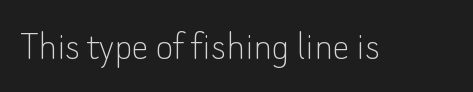
Q: Is the text bold? A: No.
Q: Is the text italic (slanted)? A: No, it is upright.
Q: Is the typeface a serif or a sans-serif typeface? A: Sans-serif.
Q: Is the text underlined? A: No.
Q: Is the spacing between letters normal or unusually wide? A: Normal.
Q: Width (condensed, normal, or wide)? A: Normal.
Q: Stroke contrast? A: Low.
Q: x-height? A: Small.
Q: Monospaced? A: No.
